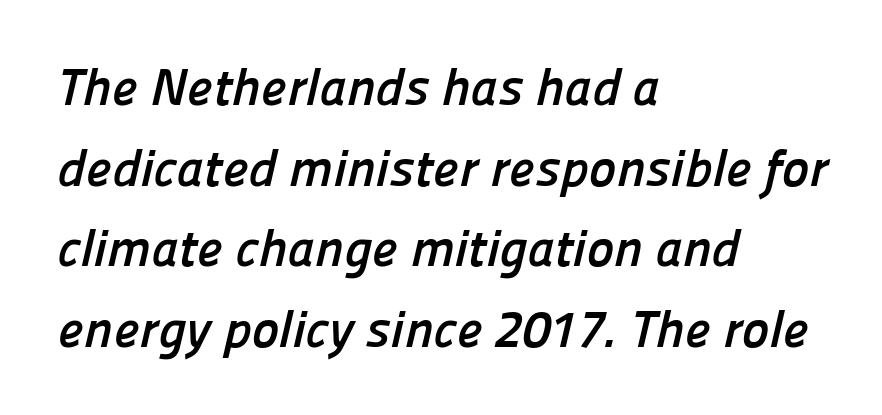
Nothing sits at the stroke ends, so this counts as sans-serif. The typesetting leans heavy: a genuine bold. Descenders hang freely into open space. Short and long lines alike share a common starting point at left. Compared with typical paragraphs, the rows here are spaced about the same.
